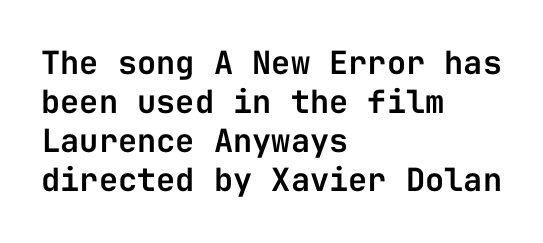
These lines are rendered in a fixed-pitch font. Characters follow at the spacing the type designer built in. Underline: absent. Stroke terminals: plain, sans-serif. These lines are set flush left with a ragged right edge. The type sits square on the baseline with zero lean.
